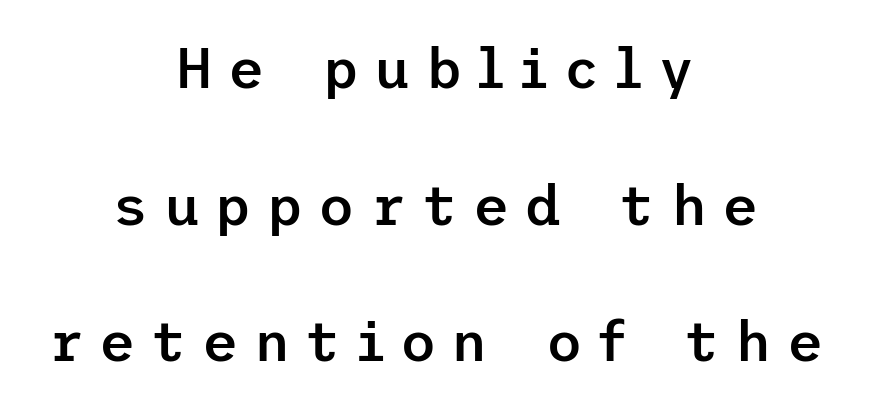
Q: Is the text bold? A: Semi-bold.
Q: Is the text italic (slanted)? A: No, it is upright.
Q: Is the typeface a serif or a sans-serif typeface? A: Sans-serif.
Q: Is the text underlined? A: No.
Q: How is the paragraph aligned? A: Centered.
Q: Is the spacing between letters normal or unusually wide? A: Unusually wide.
Q: Is the spacing between lines tight, normal or loose? A: Loose.
Q: Width (condensed, normal, or wide)? A: Normal.
Q: Stroke contrast? A: Low.
Q: x-height? A: Medium.
